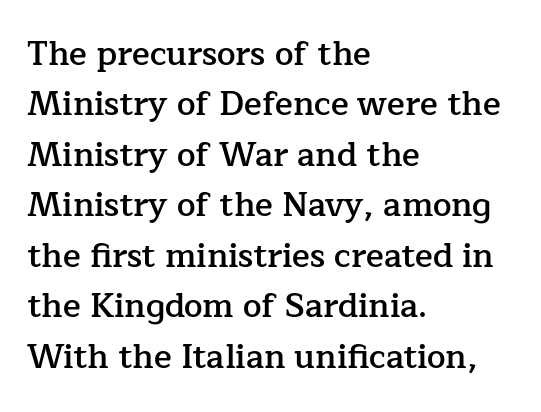
The image shows 33 px semibold serif type, upright; set left-aligned, normal line spacing (1.53x), normal letter spacing, not underlined; low stroke contrast and a medium x-height.
